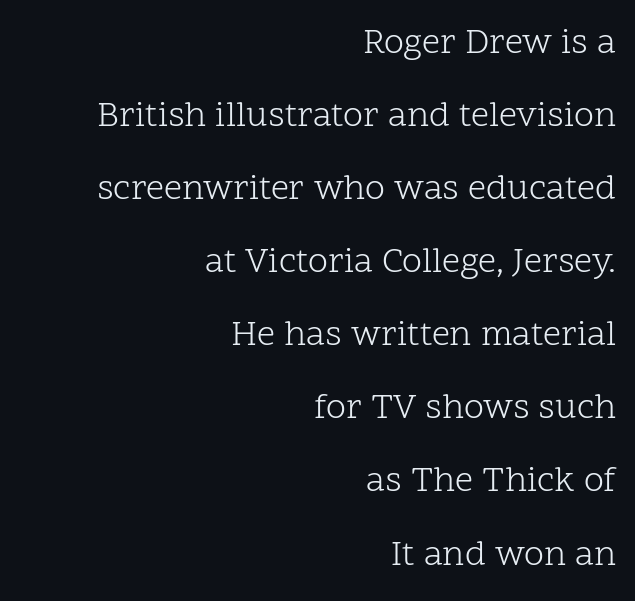
Nobody drew a line under any word here. Note the varied advance widths — an 'i' is clearly narrower than an 'm'. The face used here is rendered with its standard letterfit. Vertically, the passage feels expansive, rows floating well apart.
